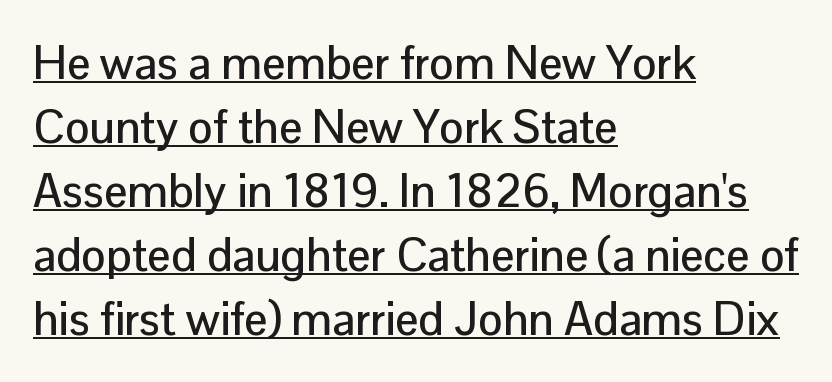
Q: Is the text italic (slanted)? A: No, it is upright.
Q: Is the typeface a serif or a sans-serif typeface? A: Sans-serif.
Q: Is the text underlined? A: Yes.
Q: How is the paragraph aligned? A: Left-aligned.
Q: Is the spacing between letters normal or unusually wide? A: Normal.
Q: Is the spacing between lines tight, normal or loose? A: Normal.
Q: Width (condensed, normal, or wide)? A: Normal.
Q: Stroke contrast? A: Low.
Q: x-height? A: Medium.
Q: Monospaced? A: No.
